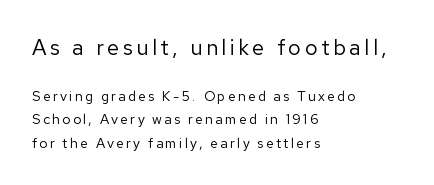
The image shows 22 px text type, upright; set left-aligned, normal line spacing (1.66x), not underlined; the first (top) block is 1.57x larger.
